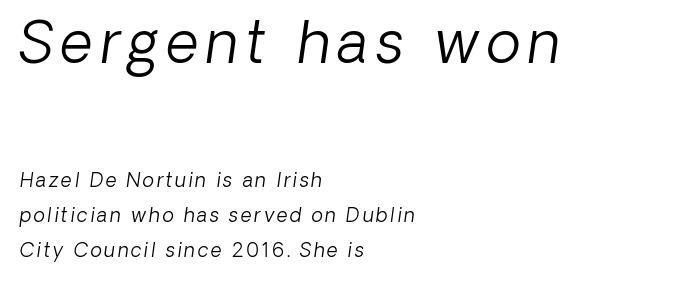
This is not heavy type; no bold has been used. Each row of text sits above clean, open space. Here the designer chose a conventional face with non-uniform glyph widths. A student would notice the top passage is typeset larger than what follows. Horizontally, the lines are justified to the leading edge only.
